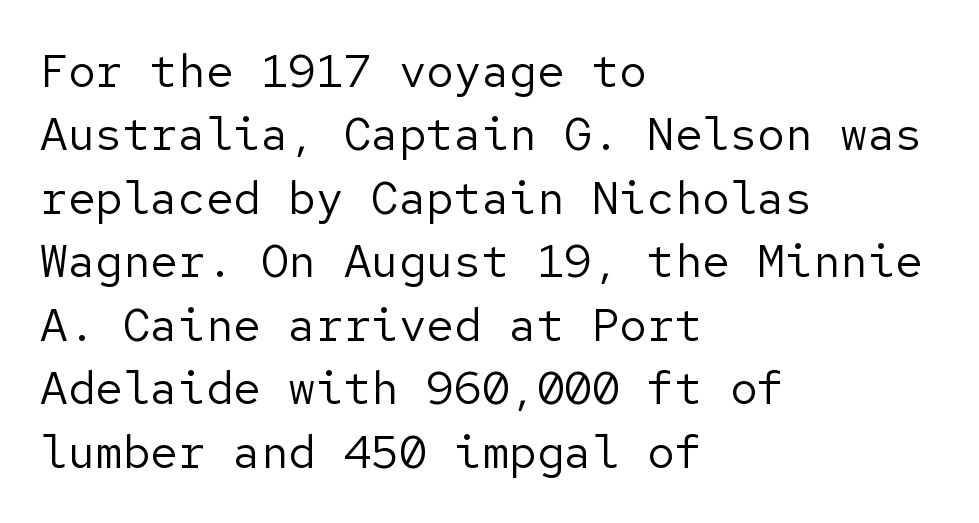
The image shows 46 px regular-weight sans-serif type, upright; set left-aligned, normal line spacing (1.38x), normal letter spacing, not underlined; low stroke contrast and a medium x-height.
